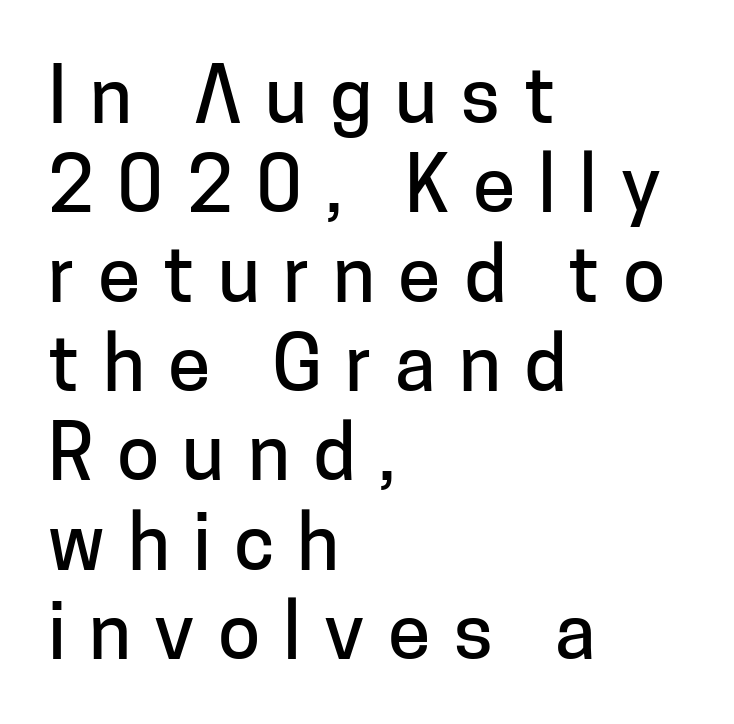
{"serif": "no", "italic": "no", "width": "normal", "stroke_contrast": "low", "x_height": "medium", "monospaced": "no", "underline": "no", "align": "left", "line_spacing_ratio": 1.16, "letter_spacing": "wide", "letter_spacing_em": 0.3, "glyph_px": 77}
